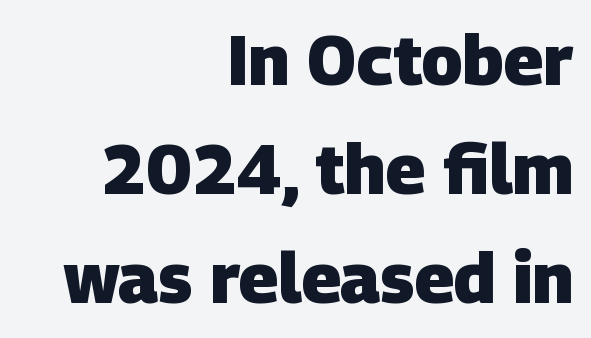
Q: Is the text bold? A: Yes.
Q: Is the typeface a serif or a sans-serif typeface? A: Sans-serif.
Q: Is the text underlined? A: No.
Q: How is the paragraph aligned? A: Right-aligned.
Q: Is the spacing between letters normal or unusually wide? A: Normal.
Q: Is the spacing between lines tight, normal or loose? A: Normal.
Q: Width (condensed, normal, or wide)? A: Normal.
Q: Stroke contrast? A: Low.
Q: x-height? A: Large.
Q: Monospaced? A: No.
